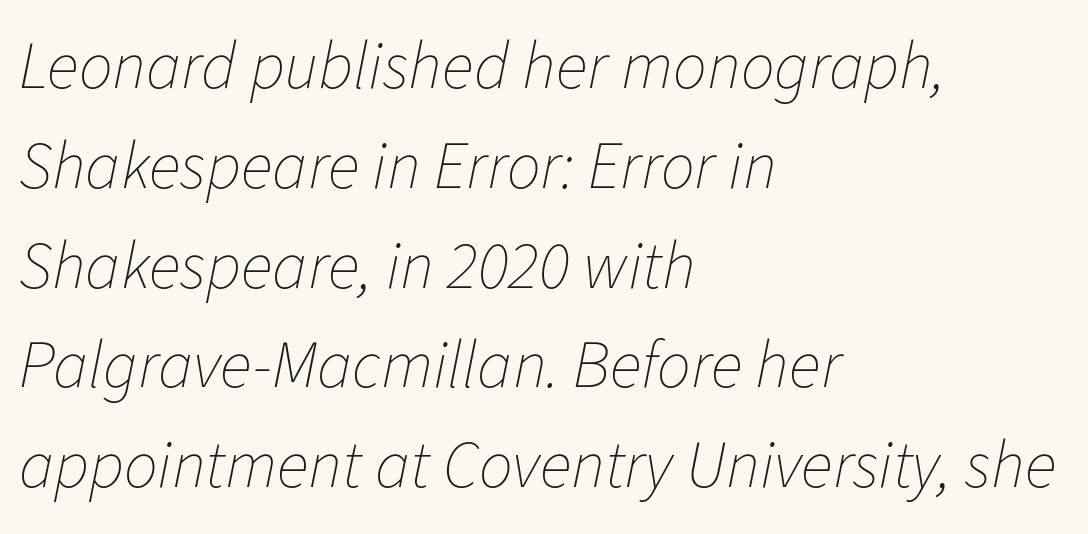
The image shows 67 px thin type, italic (leaning right); set left-aligned, normal line spacing (1.49x), normal letter spacing, not underlined; low stroke contrast and a medium x-height.
